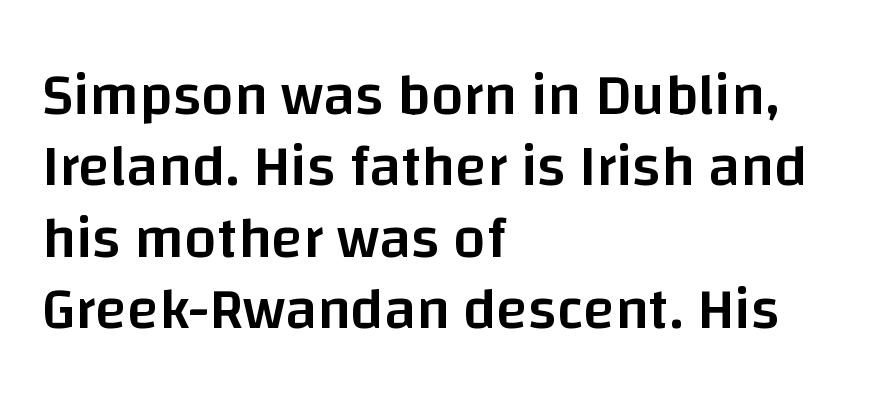
Q: Is the text bold? A: Semi-bold.
Q: Is the text italic (slanted)? A: No, it is upright.
Q: Is the typeface a serif or a sans-serif typeface? A: Sans-serif.
Q: Is the text underlined? A: No.
Q: How is the paragraph aligned? A: Left-aligned.
Q: Is the spacing between letters normal or unusually wide? A: Normal.
Q: Width (condensed, normal, or wide)? A: Normal.
Q: Stroke contrast? A: Low.
Q: x-height? A: Large.
Q: Monospaced? A: No.
